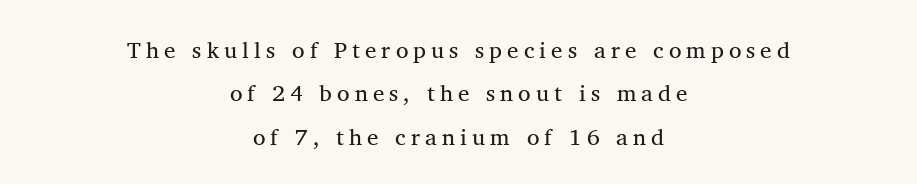
The image shows 23 px text type, upright; set centered, line spacing 1.89x, unusually wide letter spacing (+0.22 em), not underlined.
